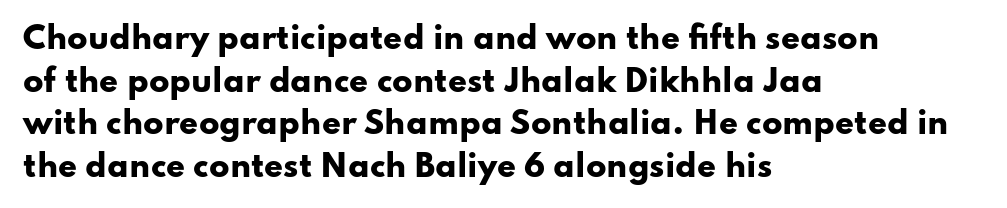
The rows are spaced the way most documents space them. Notice how the passage keeps a crisp vertical edge on the left only. Are there feet on the stems? There aren't — it's a sans. The passage shown is typed in a proportional face where columns would drift.
